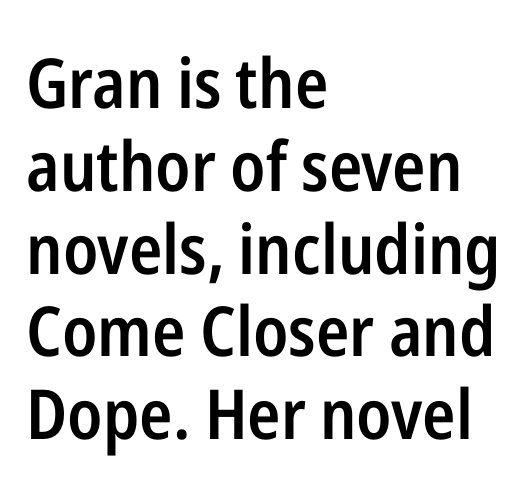
Q: Is the text bold? A: Semi-bold.
Q: Is the text italic (slanted)? A: No, it is upright.
Q: Is the typeface a serif or a sans-serif typeface? A: Sans-serif.
Q: Is the text underlined? A: No.
Q: How is the paragraph aligned? A: Left-aligned.
Q: Is the spacing between letters normal or unusually wide? A: Normal.
Q: Width (condensed, normal, or wide)? A: Condensed.
Q: Stroke contrast? A: Low.
Q: x-height? A: Medium.
Q: Monospaced? A: No.
